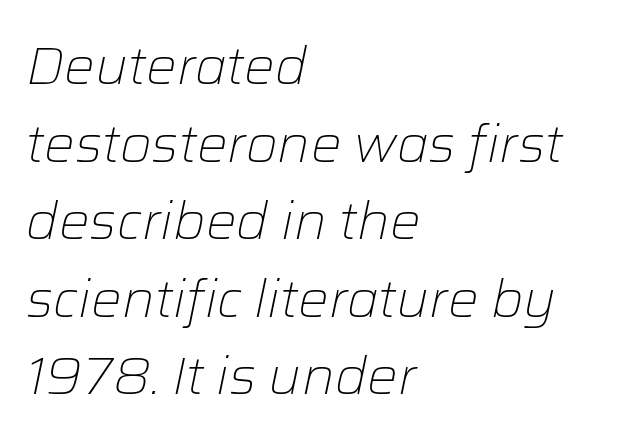
Q: Is the text bold? A: No.
Q: Is the text italic (slanted)? A: Yes, it leans right by about 12 degrees.
Q: Is the text underlined? A: No.
Q: How is the paragraph aligned? A: Left-aligned.
Q: Is the spacing between letters normal or unusually wide? A: Normal.
Q: Is the spacing between lines tight, normal or loose? A: Normal.
Q: Width (condensed, normal, or wide)? A: Normal.
Q: Stroke contrast? A: Low.
Q: x-height? A: Medium.
Q: Monospaced? A: No.
